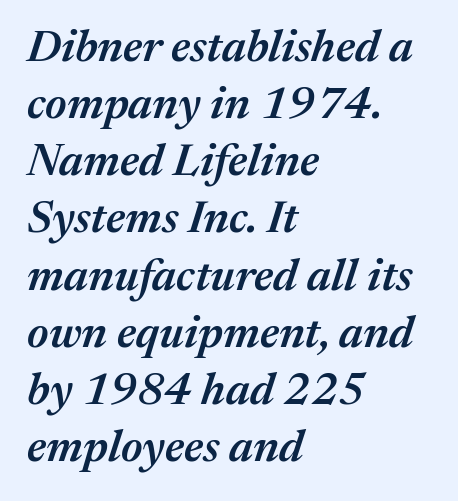
{"italic": "yes", "lean": "right", "slant_degrees": 17, "bold": "semi", "weight": "semibold", "width": "normal", "stroke_contrast": "medium", "x_height": "medium", "monospaced": "no", "underline": "no", "align": "left", "line_spacing": "normal", "line_spacing_ratio": 1.27, "letter_spacing": "normal", "letter_spacing_em": 0.0, "glyph_px": 45}
